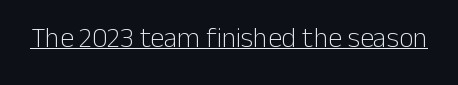
The image shows 28 px light sans-serif type, upright; set normal letter spacing, underlined; low stroke contrast and a medium x-height.
